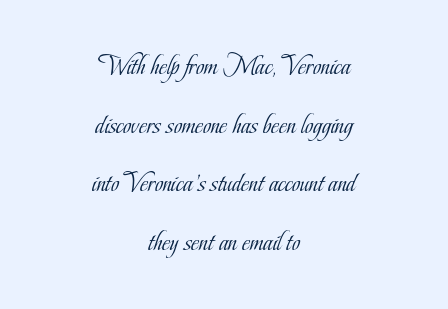
The designer dialed line spacing up above the default. The rag falls on both sides of this text block equally. The space beneath each line is pristine and unruled. Glyph-to-glyph distance matches everyday printed text.
